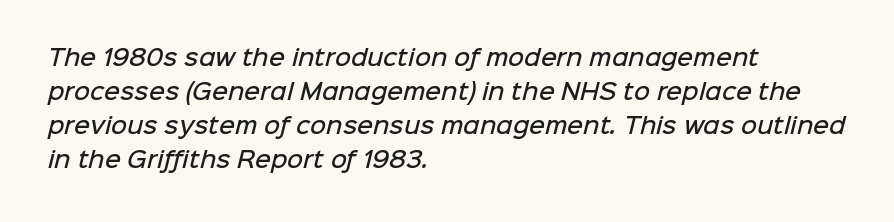
{"bold": "semi", "underline": "no", "align": "left", "line_spacing": "normal", "line_spacing_ratio": 1.55, "letter_spacing": "normal", "letter_spacing_em": 0.0, "glyph_px": 22}
